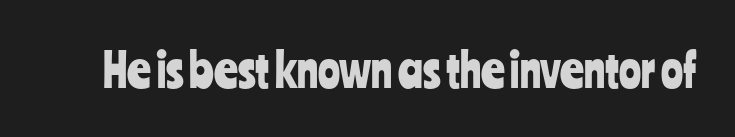
{"serif": "no", "italic": "no", "width": "condensed", "stroke_contrast": "low", "x_height": "medium", "monospaced": "no", "underline": "no", "letter_spacing": "normal", "letter_spacing_em": 0.0, "glyph_px": 46}
